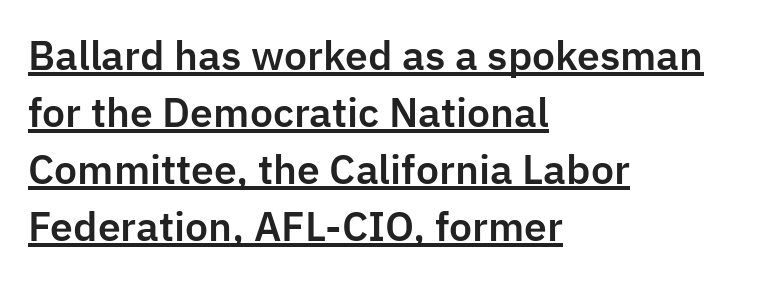
The image shows 39 px sans-serif type, upright; set left-aligned, normal line spacing (1.46x), normal letter spacing, underlined; low stroke contrast and a medium x-height.
